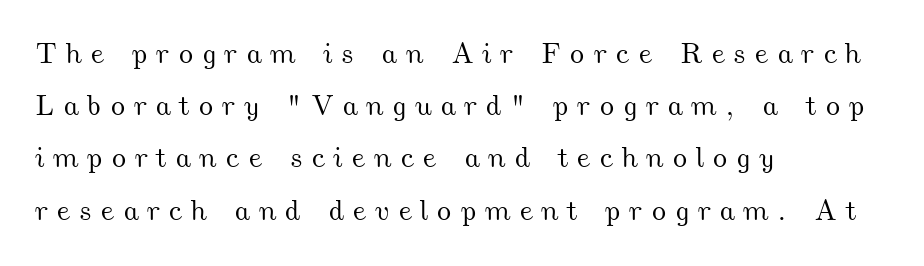
{"width": "wide", "stroke_contrast": "medium", "x_height": "small", "monospaced": "no", "underline": "no", "align": "left", "line_spacing_ratio": 1.8, "letter_spacing": "wide", "letter_spacing_em": 0.28, "glyph_px": 29}
